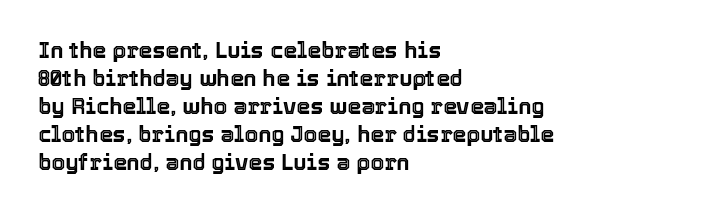
Q: Is the text italic (slanted)? A: No, it is upright.
Q: Is the text underlined? A: No.
Q: How is the paragraph aligned? A: Left-aligned.
Q: Is the spacing between letters normal or unusually wide? A: Normal.
Q: Is the spacing between lines tight, normal or loose? A: Normal.
